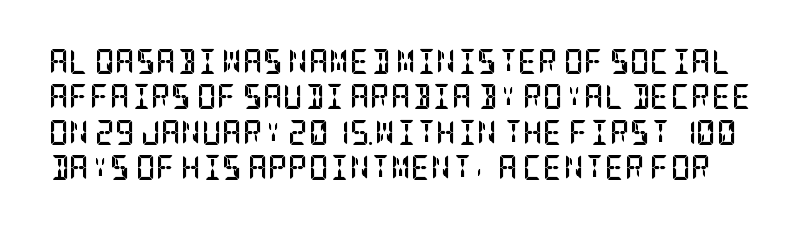
The image shows 25 px bold type, upright; set normal line spacing (1.42x), normal letter spacing, not underlined.
